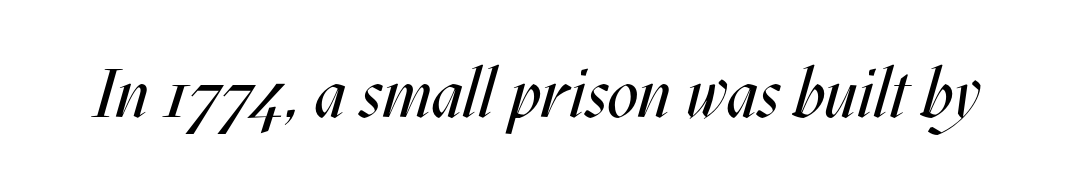
The image shows 68 px regular-weight, condensed type, italic (leaning right); set normal letter spacing, not underlined; medium stroke contrast and a large x-height.
